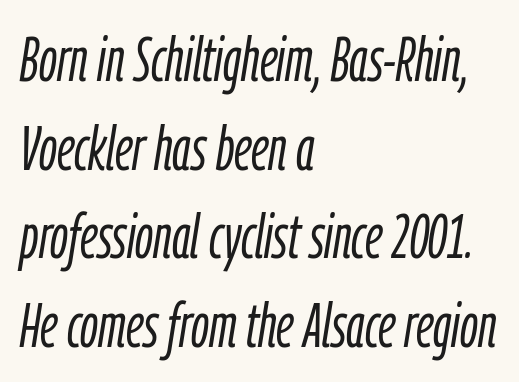
Q: Is the text bold? A: No.
Q: Is the text italic (slanted)? A: Yes, it leans right by about 9 degrees.
Q: Is the text underlined? A: No.
Q: How is the paragraph aligned? A: Left-aligned.
Q: Is the spacing between letters normal or unusually wide? A: Normal.
Q: Is the spacing between lines tight, normal or loose? A: Normal.
Q: Width (condensed, normal, or wide)? A: Condensed.
Q: Stroke contrast? A: Low.
Q: x-height? A: Medium.
Q: Monospaced? A: No.
